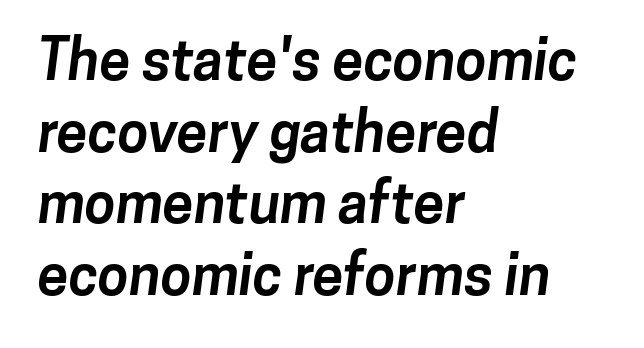
The image shows 56 px bold sans-serif type; set left-aligned, normal line spacing (1.28x), normal letter spacing, not underlined; low stroke contrast and a medium x-height.
